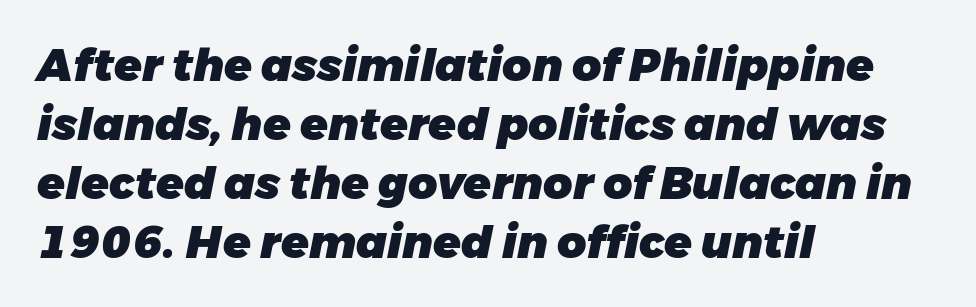
{"italic": "yes", "lean": "right", "slant_degrees": 11, "bold": "yes", "weight": "heavy", "width": "normal", "stroke_contrast": "low", "x_height": "medium", "monospaced": "no", "underline": "no", "align": "left", "line_spacing": "normal", "line_spacing_ratio": 1.31, "letter_spacing": "normal", "letter_spacing_em": 0.0, "glyph_px": 45}
